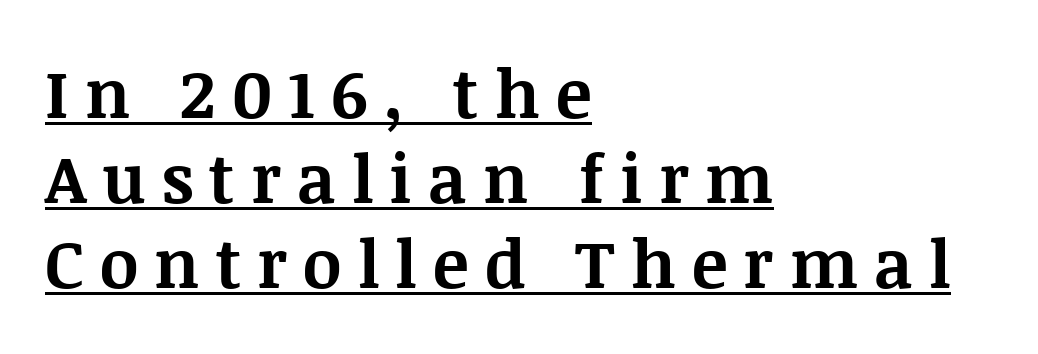
The image shows 67 px bold serif type, upright; set left-aligned, normal line spacing (1.27x), unusually wide letter spacing (+0.24 em), underlined; medium stroke contrast and a large x-height.
